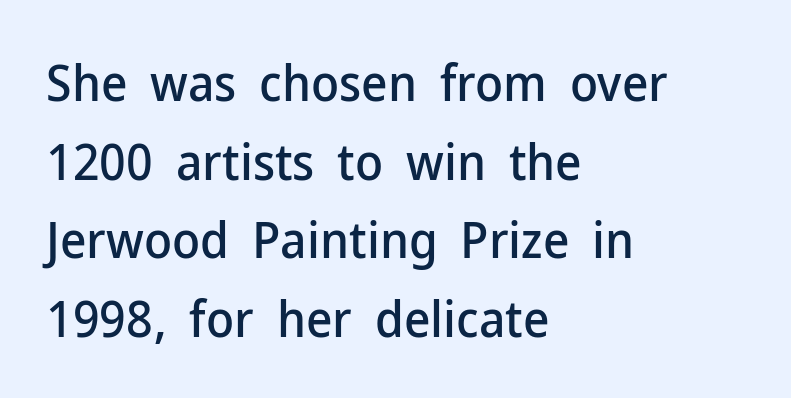
Q: Is the text italic (slanted)? A: No, it is upright.
Q: Is the typeface a serif or a sans-serif typeface? A: Sans-serif.
Q: Is the text underlined? A: No.
Q: How is the paragraph aligned? A: Left-aligned.
Q: Is the spacing between letters normal or unusually wide? A: Normal.
Q: Is the spacing between lines tight, normal or loose? A: Normal.
Q: Width (condensed, normal, or wide)? A: Normal.
Q: Stroke contrast? A: Low.
Q: x-height? A: Medium.
Q: Monospaced? A: No.
